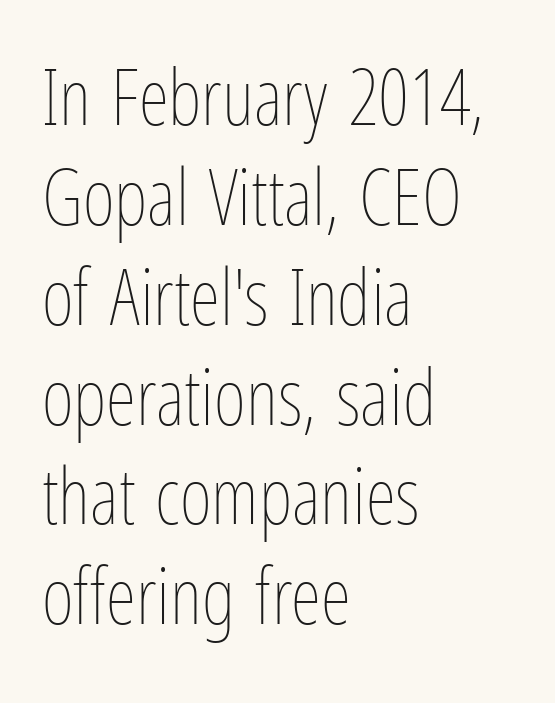
{"italic": "no", "bold": "no", "weight": "thin", "width": "condensed", "stroke_contrast": "low", "x_height": "medium", "monospaced": "no", "underline": "no", "align": "left", "line_spacing": "normal", "line_spacing_ratio": 1.28, "letter_spacing": "normal", "letter_spacing_em": 0.0, "glyph_px": 78}
